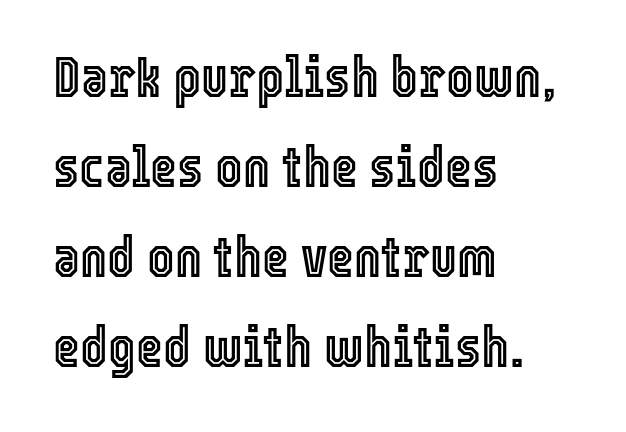
Q: Is the text italic (slanted)? A: No, it is upright.
Q: Is the text underlined? A: No.
Q: How is the paragraph aligned? A: Left-aligned.
Q: Is the spacing between letters normal or unusually wide? A: Normal.
Q: Is the spacing between lines tight, normal or loose? A: Normal.
Q: Width (condensed, normal, or wide)? A: Condensed.
Q: x-height? A: Medium.
Q: Monospaced? A: No.
